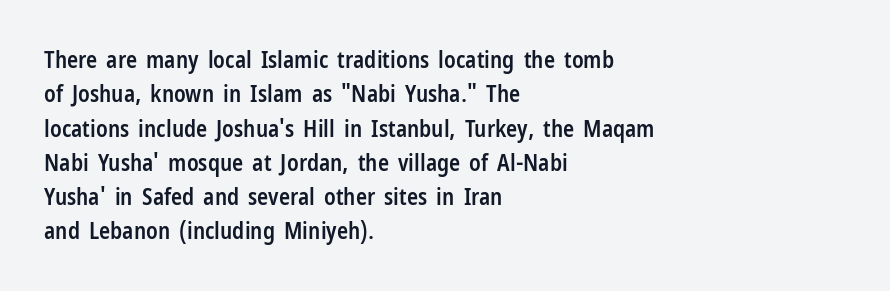
Q: Is the text bold? A: Semi-bold.
Q: Is the text italic (slanted)? A: No, it is upright.
Q: Is the text underlined? A: No.
Q: How is the paragraph aligned? A: Left-aligned.
Q: Is the spacing between letters normal or unusually wide? A: Normal.
Q: Is the spacing between lines tight, normal or loose? A: Normal.
